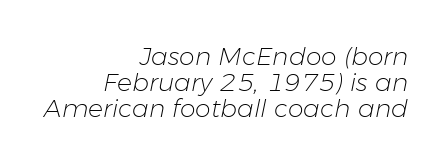
Q: Is the text bold? A: No.
Q: Is the text italic (slanted)? A: Yes, it leans right by about 11 degrees.
Q: Is the text underlined? A: No.
Q: How is the paragraph aligned? A: Right-aligned.
Q: Is the spacing between letters normal or unusually wide? A: Normal.
Q: Is the spacing between lines tight, normal or loose? A: Tight.
